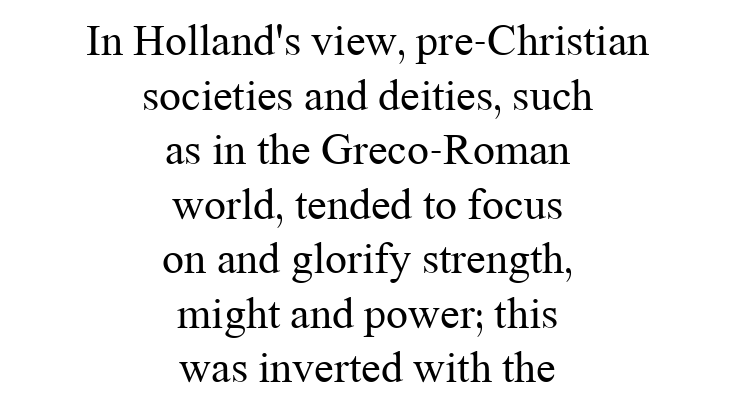
Q: Is the text bold? A: No.
Q: Is the text italic (slanted)? A: No, it is upright.
Q: Is the typeface a serif or a sans-serif typeface? A: Serif.
Q: Is the text underlined? A: No.
Q: How is the paragraph aligned? A: Centered.
Q: Is the spacing between letters normal or unusually wide? A: Normal.
Q: Width (condensed, normal, or wide)? A: Normal.
Q: Stroke contrast? A: Medium.
Q: x-height? A: Medium.
Q: Monospaced? A: No.
